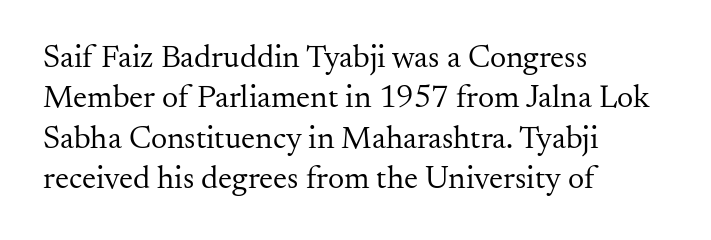
{"serif": "yes", "italic": "no", "bold": "no", "weight": "regular", "width": "normal", "stroke_contrast": "medium", "x_height": "small", "monospaced": "no", "underline": "no", "align": "left", "line_spacing": "normal", "line_spacing_ratio": 1.26, "letter_spacing": "normal", "letter_spacing_em": 0.0, "glyph_px": 32}
